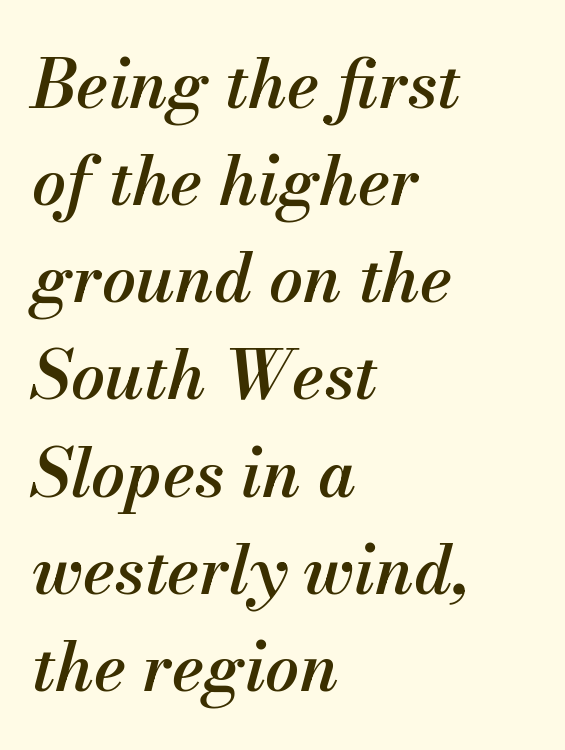
The image shows 67 px semibold type, italic (leaning right); set left-aligned, normal line spacing (1.45x), normal letter spacing, not underlined; medium stroke contrast and a small x-height.
